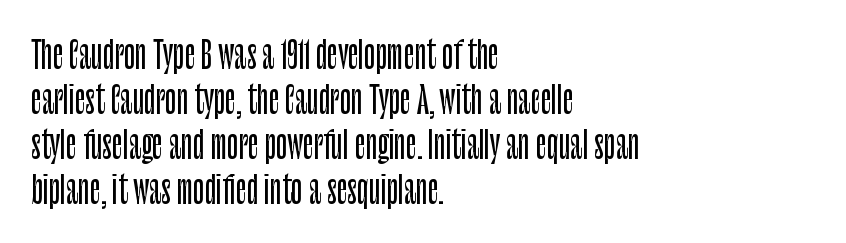
Q: Is the text italic (slanted)? A: No, it is upright.
Q: Is the typeface a serif or a sans-serif typeface? A: Sans-serif.
Q: Is the text underlined? A: No.
Q: How is the paragraph aligned? A: Left-aligned.
Q: Is the spacing between letters normal or unusually wide? A: Normal.
Q: Width (condensed, normal, or wide)? A: Condensed.
Q: Stroke contrast? A: Low.
Q: x-height? A: Large.
Q: Monospaced? A: No.
